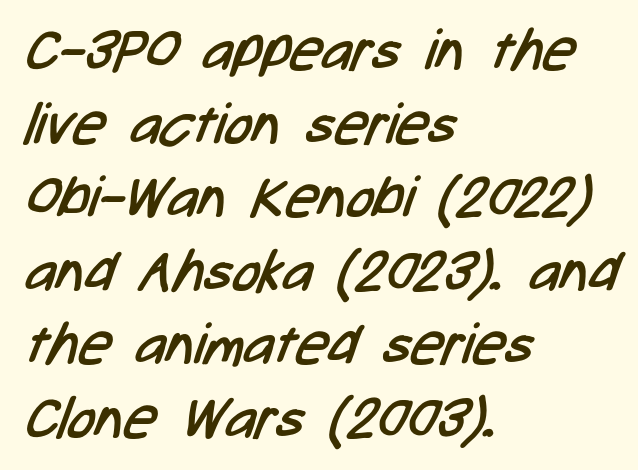
The image shows 57 px regular-weight, condensed sans-serif type; set left-aligned, normal line spacing (1.29x), normal letter spacing, not underlined; low stroke contrast and a medium x-height.
